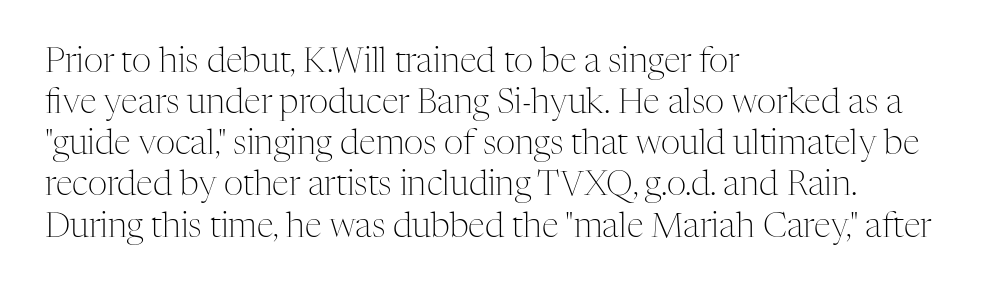
Letterform terminals end in serifs throughout the passage. The rendering uses natural spacing where letterforms have individual widths. Clear beneath every line of the passage. Is there any slant? The stems are plumb. Weight: not bold — regular or lighter.
